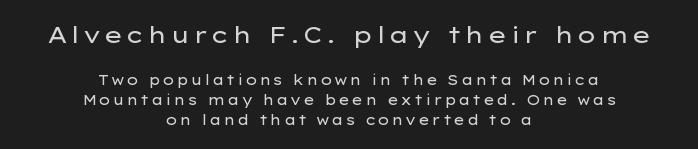
The image shows 23 px text type, upright; set centered, normal line spacing (1.42x), not underlined; the first (top) block is 1.64x larger.
